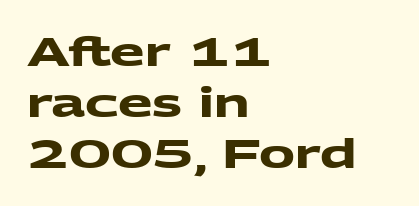
{"serif": "no", "bold": "yes", "weight": "heavy", "width": "wide", "stroke_contrast": "medium", "x_height": "medium", "monospaced": "no", "underline": "no", "align": "left", "line_spacing": "normal", "line_spacing_ratio": 1.28, "letter_spacing": "normal", "letter_spacing_em": 0.0, "glyph_px": 40}
